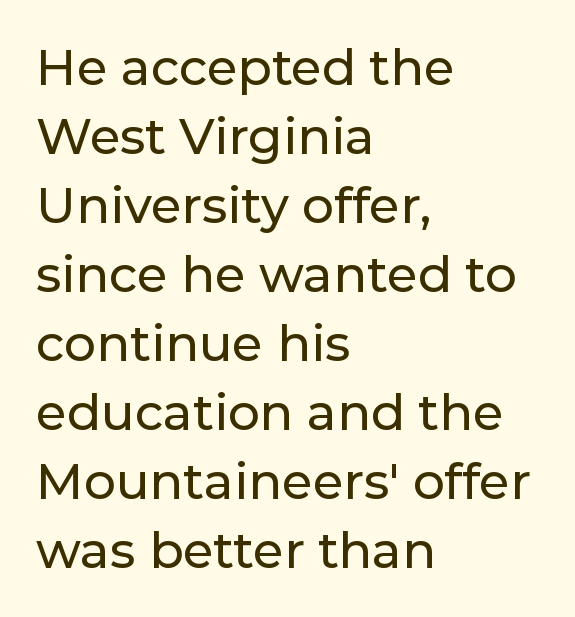
The image shows 50 px sans-serif type, upright; set left-aligned, normal line spacing (1.38x), normal letter spacing, not underlined; low stroke contrast and a medium x-height.
